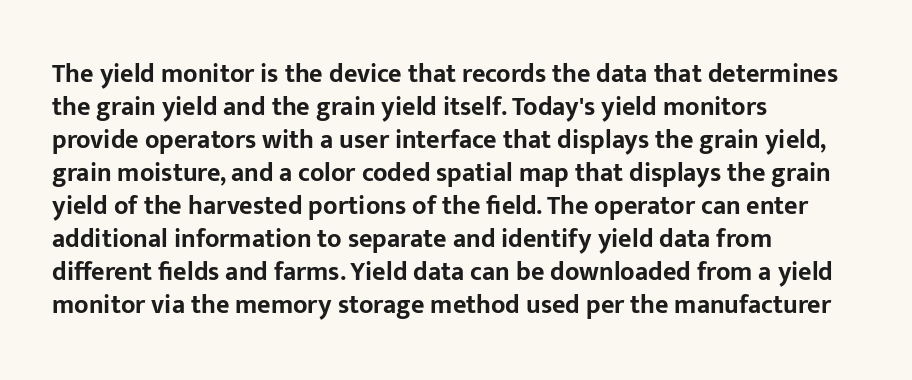
The image shows 26 px bold type, upright; set left-aligned, normal line spacing (1.27x), normal letter spacing, not underlined.
